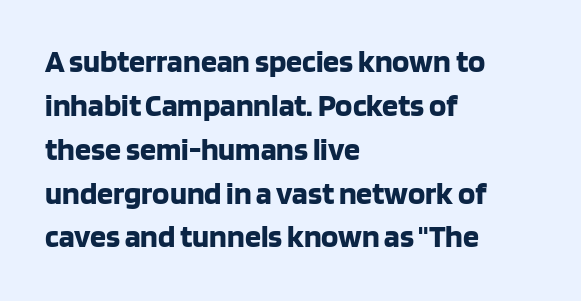
The image shows 32 px bold sans-serif type, upright; set left-aligned, normal line spacing (1.37x), normal letter spacing, not underlined; low stroke contrast and a large x-height.
